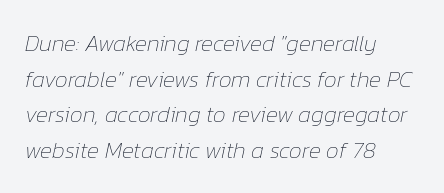
Q: Is the text bold? A: No.
Q: Is the text italic (slanted)? A: Yes, it leans right by about 12 degrees.
Q: Is the text underlined? A: No.
Q: How is the paragraph aligned? A: Left-aligned.
Q: Is the spacing between letters normal or unusually wide? A: Normal.
Q: Is the spacing between lines tight, normal or loose? A: Normal.
